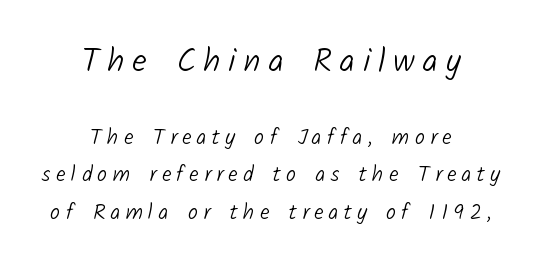
The image shows 33 px light sans-serif type; set centered, line spacing 1.71x, unusually wide letter spacing (+0.24 em), not underlined; the first (top) block is 1.5x larger; low stroke contrast and a medium x-height.
